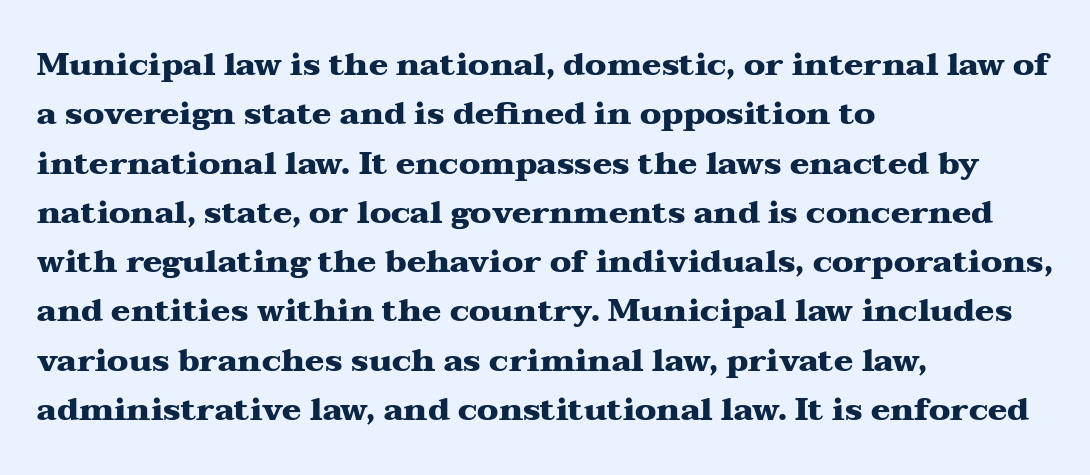
Q: Is the text bold? A: Yes.
Q: Is the text italic (slanted)? A: No, it is upright.
Q: Is the typeface a serif or a sans-serif typeface? A: Serif.
Q: Is the text underlined? A: No.
Q: How is the paragraph aligned? A: Left-aligned.
Q: Is the spacing between letters normal or unusually wide? A: Normal.
Q: Is the spacing between lines tight, normal or loose? A: Normal.
Q: Width (condensed, normal, or wide)? A: Wide.
Q: Stroke contrast? A: Medium.
Q: x-height? A: Medium.
Q: Monospaced? A: No.
